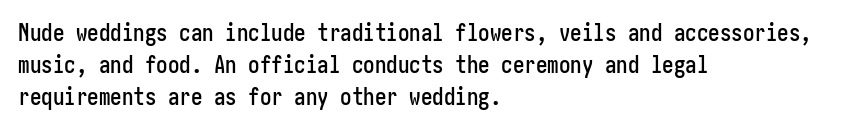
Q: Is the text italic (slanted)? A: No, it is upright.
Q: Is the text underlined? A: No.
Q: How is the paragraph aligned? A: Left-aligned.
Q: Is the spacing between letters normal or unusually wide? A: Normal.
Q: Is the spacing between lines tight, normal or loose? A: Normal.
